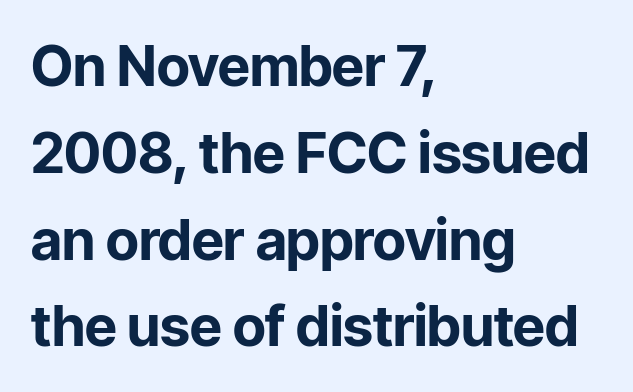
Q: Is the text bold? A: Yes.
Q: Is the text italic (slanted)? A: No, it is upright.
Q: Is the typeface a serif or a sans-serif typeface? A: Sans-serif.
Q: Is the text underlined? A: No.
Q: How is the paragraph aligned? A: Left-aligned.
Q: Is the spacing between letters normal or unusually wide? A: Normal.
Q: Is the spacing between lines tight, normal or loose? A: Normal.
Q: Width (condensed, normal, or wide)? A: Normal.
Q: Stroke contrast? A: Low.
Q: x-height? A: Medium.
Q: Monospaced? A: No.
